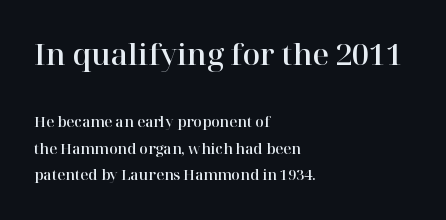
The image shows 29 px serif type, upright; set left-aligned, loose line spacing (1.9x), normal letter spacing, not underlined; the first (top) block is 2.07x larger; high stroke contrast and a medium x-height.
